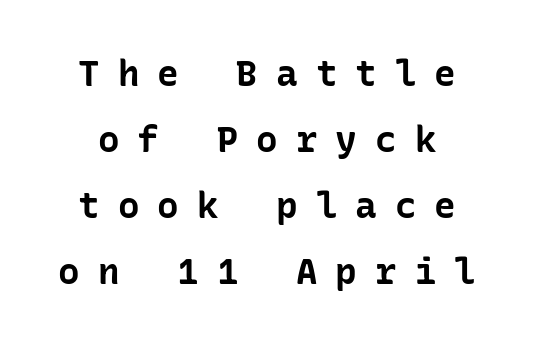
Q: Is the text bold? A: Yes.
Q: Is the text italic (slanted)? A: No, it is upright.
Q: Is the typeface a serif or a sans-serif typeface? A: Sans-serif.
Q: Is the text underlined? A: No.
Q: How is the paragraph aligned? A: Centered.
Q: Is the spacing between letters normal or unusually wide? A: Unusually wide.
Q: Width (condensed, normal, or wide)? A: Normal.
Q: Stroke contrast? A: Low.
Q: x-height? A: Medium.
